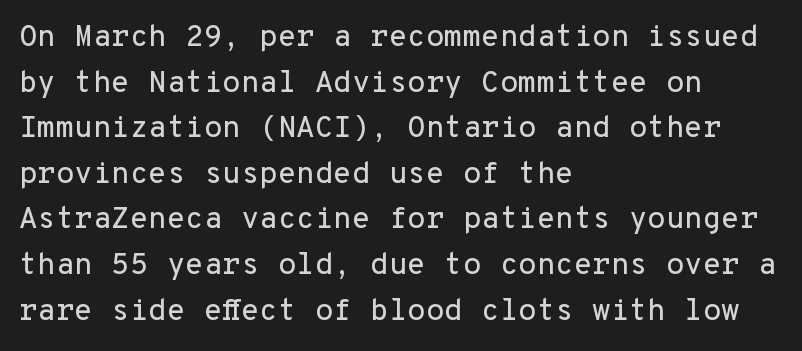
Q: Is the text italic (slanted)? A: No, it is upright.
Q: Is the typeface a serif or a sans-serif typeface? A: Sans-serif.
Q: Is the text underlined? A: No.
Q: How is the paragraph aligned? A: Left-aligned.
Q: Is the spacing between letters normal or unusually wide? A: Normal.
Q: Is the spacing between lines tight, normal or loose? A: Normal.
Q: Width (condensed, normal, or wide)? A: Normal.
Q: Stroke contrast? A: Low.
Q: x-height? A: Medium.
Q: Monospaced? A: Yes.
